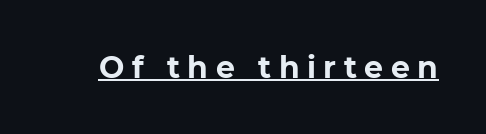
The image shows 30 px bold sans-serif type; set unusually wide letter spacing (+0.25 em), underlined; low stroke contrast and a medium x-height.
